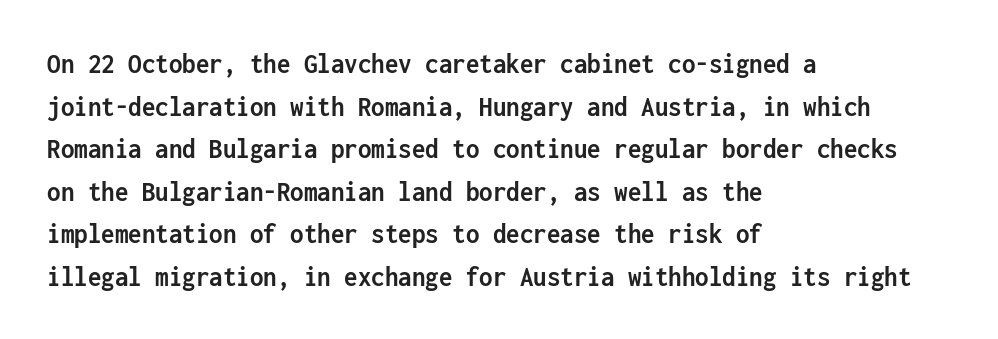
The typography opts for an upright posture over an oblique one. Classification — sans serif. Each new line begins a customary step beneath the previous one. Looks like terminal output: every glyph gets an equal slot.
